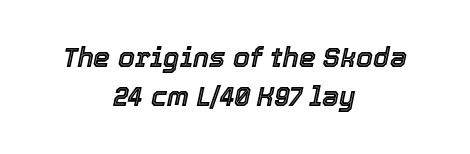
{"italic": "yes", "lean": "right", "slant_degrees": 12, "underline": "no", "align": "center", "line_spacing": "normal", "line_spacing_ratio": 1.44, "letter_spacing": "normal", "letter_spacing_em": 0.0, "glyph_px": 27}
